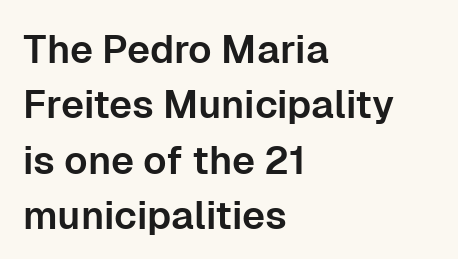
The image shows 39 px sans-serif type, upright; set left-aligned, normal line spacing (1.42x), normal letter spacing, not underlined; low stroke contrast and a medium x-height.
